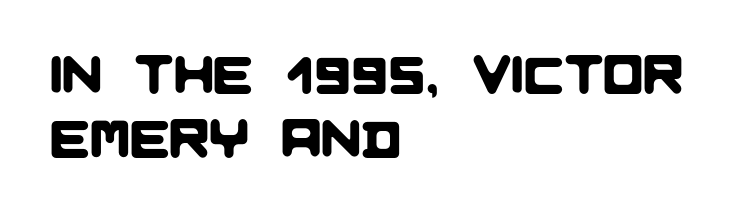
The image shows 53 px sans-serif type; set left-aligned, line spacing 1.2x, normal letter spacing, not underlined; low stroke contrast and a large x-height.
